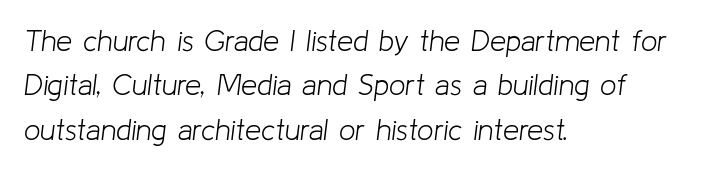
The image shows 29 px light type, italic (leaning right); set left-aligned, normal line spacing (1.53x), normal letter spacing, not underlined; low stroke contrast and a medium x-height.
